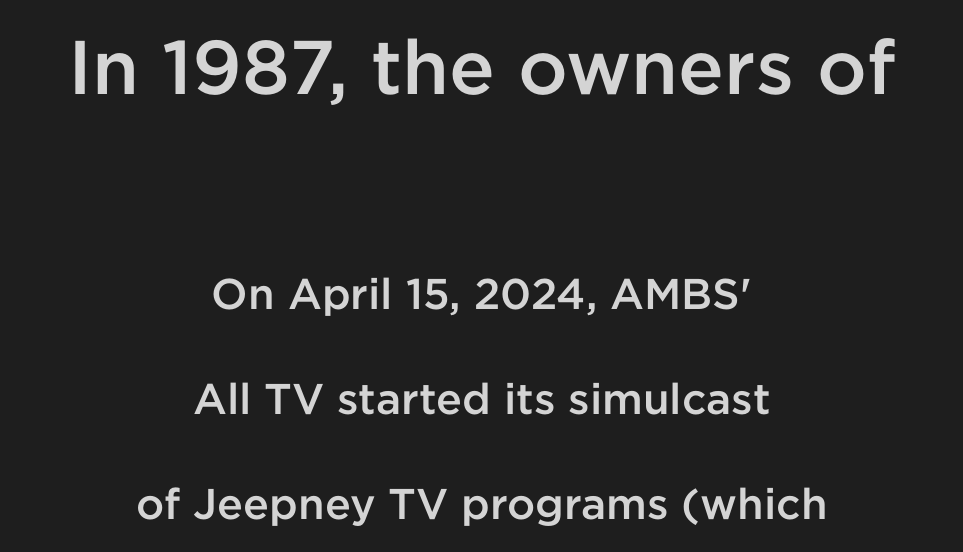
Q: Is the text bold? A: Semi-bold.
Q: Is the text italic (slanted)? A: No, it is upright.
Q: Is the typeface a serif or a sans-serif typeface? A: Sans-serif.
Q: Is the text underlined? A: No.
Q: How is the paragraph aligned? A: Centered.
Q: Is the spacing between letters normal or unusually wide? A: Normal.
Q: Is the spacing between lines tight, normal or loose? A: Loose.
Q: Which block of text is set in a larger size, the first (top) or the second (bottom)? A: The first (top) one.
Q: Width (condensed, normal, or wide)? A: Normal.
Q: Stroke contrast? A: Low.
Q: x-height? A: Medium.
Q: Monospaced? A: No.
